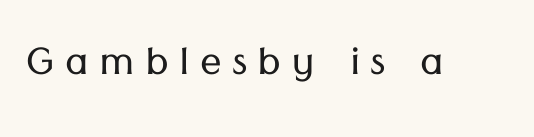
The image shows 54 px light sans-serif type, upright; set not underlined; low stroke contrast and a medium x-height.
